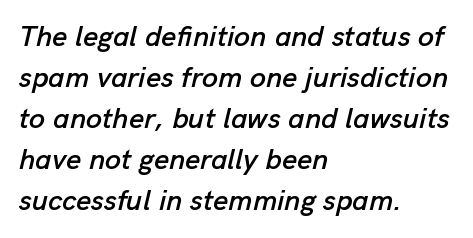
If you drew a line through each stem, it would be angled. This sample has the flowing, uneven cadence of proportional lettering. There is no visible air inserted between adjacent glyphs. Anything drawn beneath the words? Only blank space. Horizontal bands of white between lines are of average thickness. A student would call this left alignment; a typographer would say flush left, rag right.
